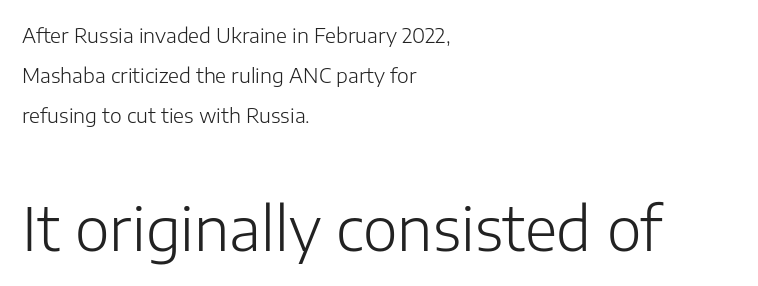
The rendering enlarges the type as you move from the upper chunk to the lower. Loosely led — the rows are spread out. The passage shown is typed in a proportional face where columns would drift. This sample uses an upright cut, with every glyph sitting square on the baseline. A sans-serif font was chosen for this passage. The lines in this sample share a left origin and differ only in where they stop.
